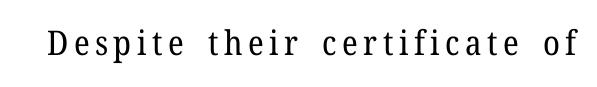
{"serif": "yes", "italic": "no", "bold": "no", "weight": "regular", "width": "normal", "stroke_contrast": "low", "x_height": "medium", "monospaced": "no", "underline": "no", "glyph_px": 34}
